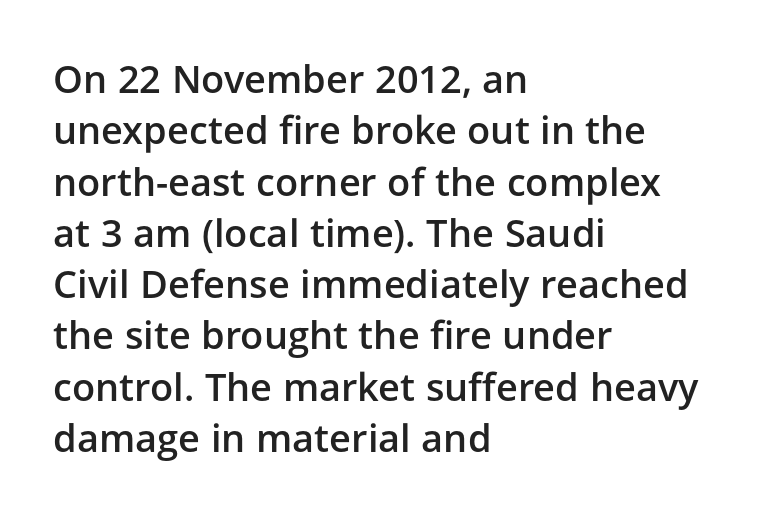
Q: Is the text bold? A: Semi-bold.
Q: Is the text italic (slanted)? A: No, it is upright.
Q: Is the typeface a serif or a sans-serif typeface? A: Sans-serif.
Q: Is the text underlined? A: No.
Q: How is the paragraph aligned? A: Left-aligned.
Q: Is the spacing between letters normal or unusually wide? A: Normal.
Q: Is the spacing between lines tight, normal or loose? A: Normal.
Q: Width (condensed, normal, or wide)? A: Normal.
Q: Stroke contrast? A: Low.
Q: x-height? A: Medium.
Q: Monospaced? A: No.
